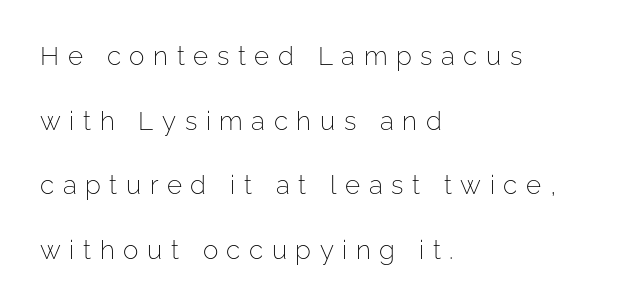
The image shows 26 px text type, upright; set left-aligned, loose line spacing (2.49x), unusually wide letter spacing (+0.33 em), not underlined.
